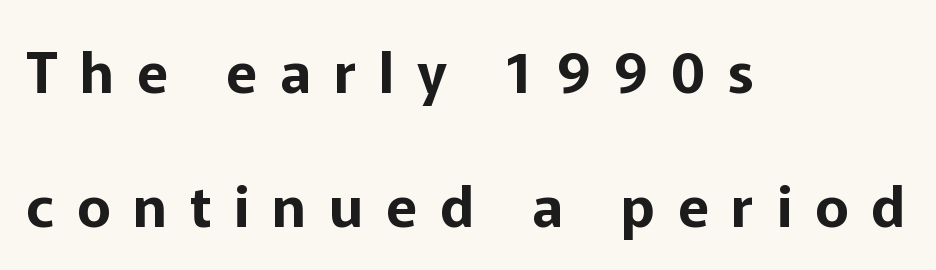
{"serif": "no", "italic": "no", "width": "normal", "stroke_contrast": "low", "x_height": "medium", "monospaced": "no", "underline": "no", "align": "left", "line_spacing": "loose", "line_spacing_ratio": 2.35, "letter_spacing": "wide", "letter_spacing_em": 0.4, "glyph_px": 57}
